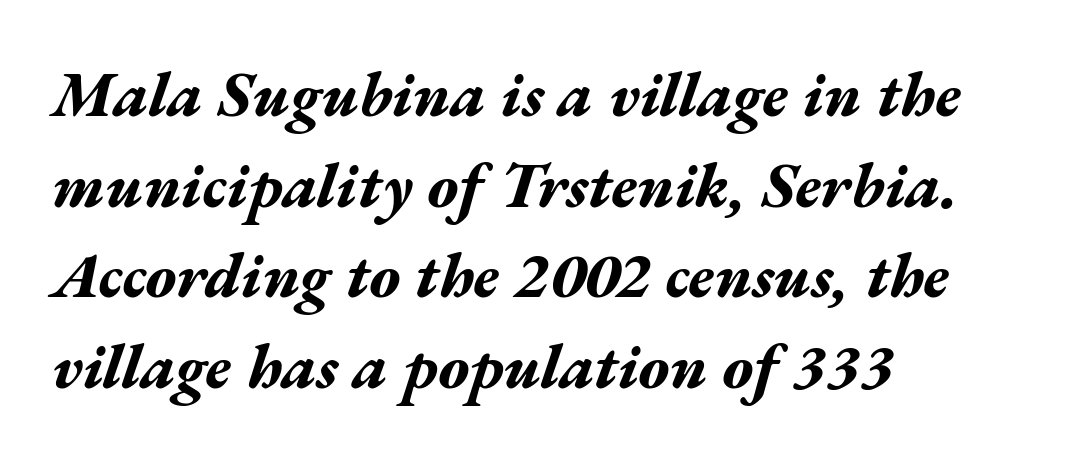
Q: Is the text bold? A: Yes.
Q: Is the text italic (slanted)? A: Yes, it leans right by about 17 degrees.
Q: Is the text underlined? A: No.
Q: How is the paragraph aligned? A: Left-aligned.
Q: Is the spacing between letters normal or unusually wide? A: Normal.
Q: Is the spacing between lines tight, normal or loose? A: Normal.
Q: Width (condensed, normal, or wide)? A: Wide.
Q: Stroke contrast? A: Medium.
Q: x-height? A: Medium.
Q: Monospaced? A: No.
